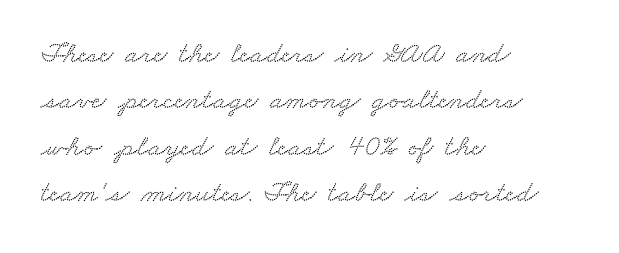
This sample is left-justified, so line endings fall wherever the words run out. The space between consecutive lines is moderate. The gap between lines stays unmarked. These lines keep a tight, regular rhythm from letter to letter. This sample has the flowing, uneven cadence of proportional lettering.
